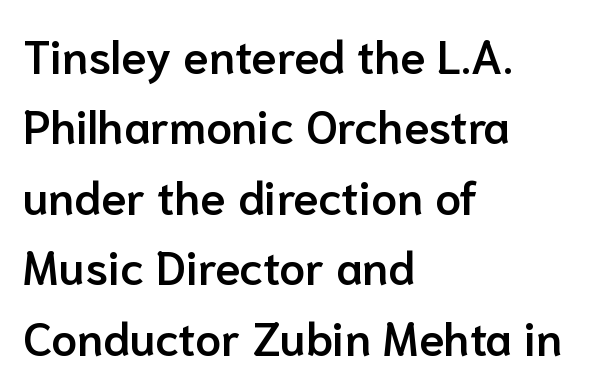
Q: Is the text bold? A: Semi-bold.
Q: Is the text italic (slanted)? A: No, it is upright.
Q: Is the typeface a serif or a sans-serif typeface? A: Sans-serif.
Q: Is the text underlined? A: No.
Q: How is the paragraph aligned? A: Left-aligned.
Q: Is the spacing between letters normal or unusually wide? A: Normal.
Q: Is the spacing between lines tight, normal or loose? A: Normal.
Q: Width (condensed, normal, or wide)? A: Normal.
Q: Stroke contrast? A: Low.
Q: x-height? A: Medium.
Q: Monospaced? A: No.
